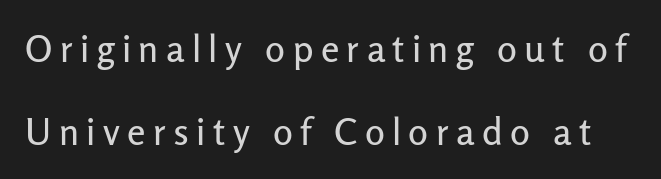
Q: Is the text italic (slanted)? A: No, it is upright.
Q: Is the typeface a serif or a sans-serif typeface? A: Sans-serif.
Q: Is the text underlined? A: No.
Q: Is the spacing between letters normal or unusually wide? A: Unusually wide.
Q: Is the spacing between lines tight, normal or loose? A: Loose.
Q: Width (condensed, normal, or wide)? A: Normal.
Q: Stroke contrast? A: Low.
Q: x-height? A: Medium.
Q: Monospaced? A: No.
